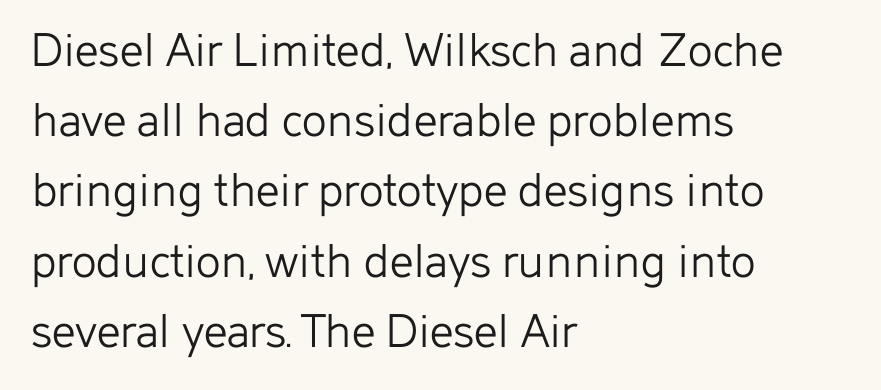
{"serif": "no", "italic": "no", "bold": "no", "weight": "light", "width": "normal", "stroke_contrast": "low", "x_height": "medium", "monospaced": "no", "underline": "no", "align": "left", "line_spacing": "normal", "line_spacing_ratio": 1.35, "letter_spacing": "normal", "letter_spacing_em": 0.0, "glyph_px": 52}
